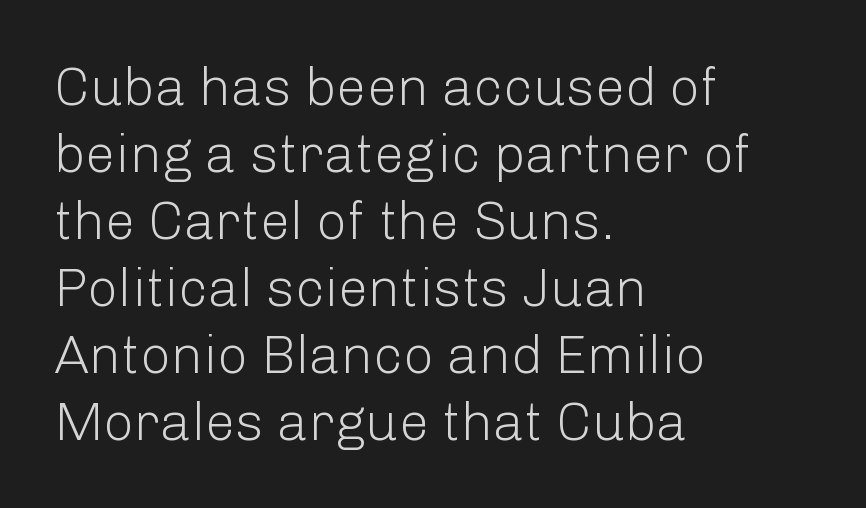
The image shows 54 px light sans-serif type, upright; set left-aligned, line spacing 1.24x, normal letter spacing, not underlined; low stroke contrast and a medium x-height.
